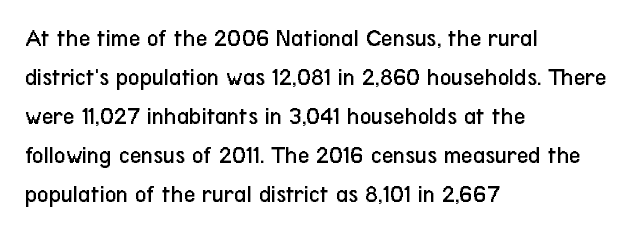
Q: Is the text bold? A: No.
Q: Is the text italic (slanted)? A: No, it is upright.
Q: Is the text underlined? A: No.
Q: How is the paragraph aligned? A: Left-aligned.
Q: Is the spacing between letters normal or unusually wide? A: Normal.
Q: Is the spacing between lines tight, normal or loose? A: Normal.
